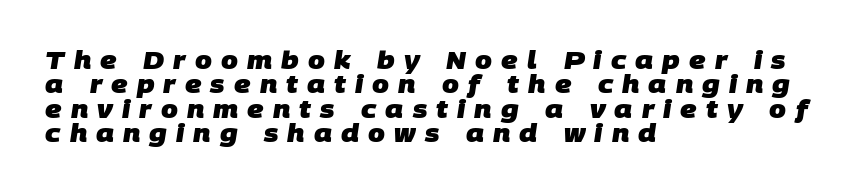
Tracking value appears strongly positive — letters spread wide. Does the weight exceed regular? Yes, all the way to bold. Caption: multi-line text, flush left, ragged right. Glance below the letters and you will spot only blank space. Cramped leading.
